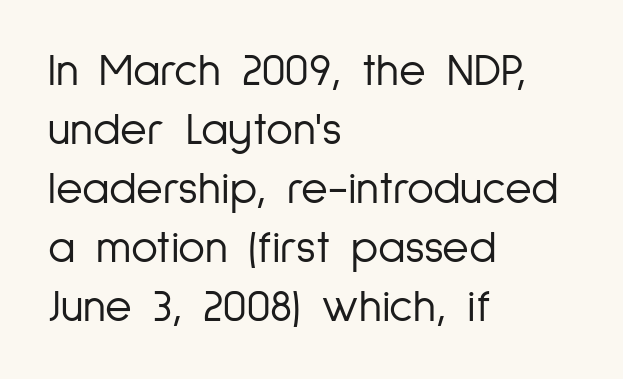
The image shows 46 px light, condensed sans-serif type, upright; set left-aligned, normal line spacing (1.28x), normal letter spacing, not underlined; low stroke contrast and a medium x-height.
